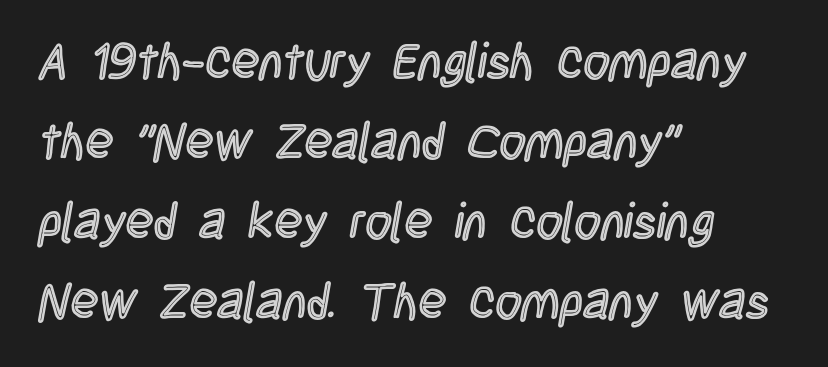
Q: Is the text italic (slanted)? A: Yes.
Q: Is the text underlined? A: No.
Q: How is the paragraph aligned? A: Left-aligned.
Q: Is the spacing between letters normal or unusually wide? A: Normal.
Q: Is the spacing between lines tight, normal or loose? A: Normal.
Q: Width (condensed, normal, or wide)? A: Condensed.
Q: x-height? A: Large.
Q: Monospaced? A: No.
